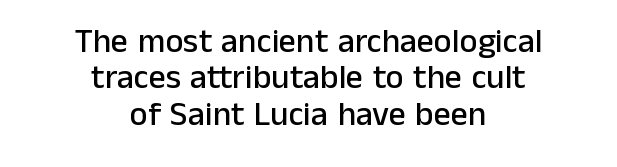
The image shows 34 px sans-serif type, upright; set centered, tight line spacing (1.07x), normal letter spacing, not underlined; low stroke contrast and a medium x-height.
